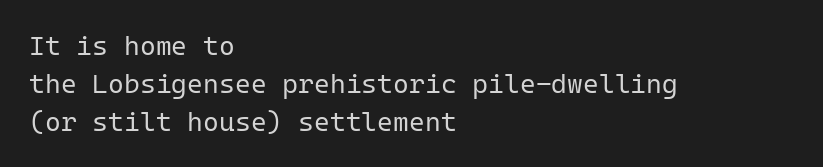
Q: Is the text bold? A: No.
Q: Is the text italic (slanted)? A: No, it is upright.
Q: Is the text underlined? A: No.
Q: How is the paragraph aligned? A: Left-aligned.
Q: Is the spacing between letters normal or unusually wide? A: Normal.
Q: Is the spacing between lines tight, normal or loose? A: Normal.
